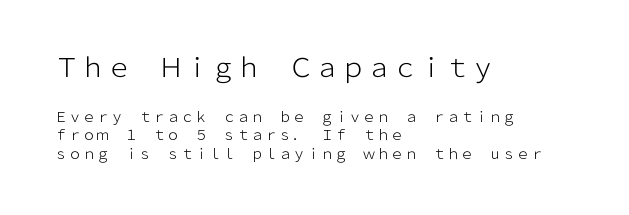
{"italic": "no", "bold": "no", "underline": "no", "align": "left", "line_spacing": "normal", "line_spacing_ratio": 1.31, "letter_spacing": "normal", "letter_spacing_em": 0.0, "larger_block": "first", "size_ratio": 1.86, "glyph_px": 26}
